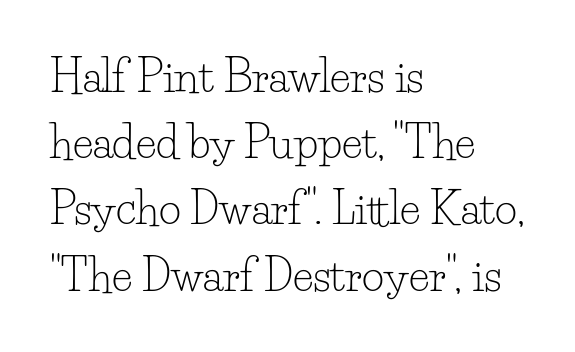
Q: Is the text bold? A: No.
Q: Is the text italic (slanted)? A: No, it is upright.
Q: Is the typeface a serif or a sans-serif typeface? A: Serif.
Q: Is the text underlined? A: No.
Q: How is the paragraph aligned? A: Left-aligned.
Q: Is the spacing between letters normal or unusually wide? A: Normal.
Q: Is the spacing between lines tight, normal or loose? A: Normal.
Q: Width (condensed, normal, or wide)? A: Normal.
Q: Stroke contrast? A: Low.
Q: x-height? A: Small.
Q: Monospaced? A: No.
